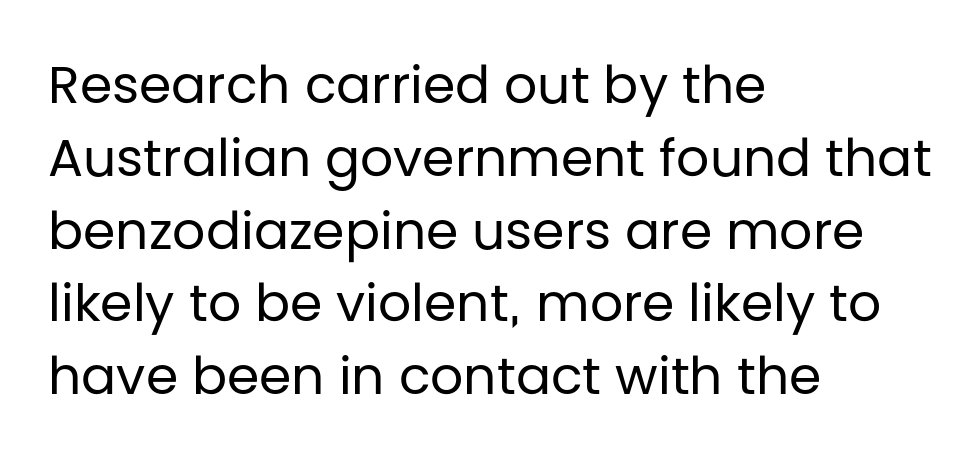
{"serif": "no", "italic": "no", "bold": "no", "weight": "regular", "width": "normal", "stroke_contrast": "low", "x_height": "large", "monospaced": "no", "underline": "no", "align": "left", "line_spacing": "normal", "line_spacing_ratio": 1.4, "letter_spacing": "normal", "letter_spacing_em": 0.0, "glyph_px": 52}
